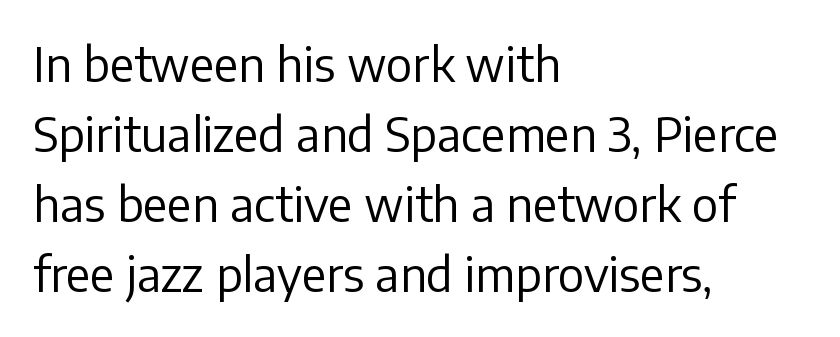
Q: Is the text bold? A: No.
Q: Is the text italic (slanted)? A: No, it is upright.
Q: Is the typeface a serif or a sans-serif typeface? A: Sans-serif.
Q: Is the text underlined? A: No.
Q: How is the paragraph aligned? A: Left-aligned.
Q: Is the spacing between letters normal or unusually wide? A: Normal.
Q: Is the spacing between lines tight, normal or loose? A: Normal.
Q: Width (condensed, normal, or wide)? A: Normal.
Q: Stroke contrast? A: Low.
Q: x-height? A: Medium.
Q: Monospaced? A: No.
